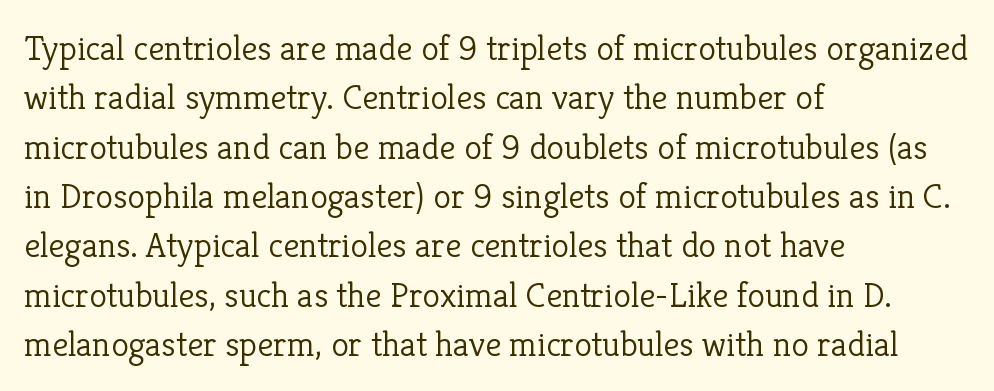
{"serif": "yes", "italic": "no", "bold": "no", "weight": "light", "width": "normal", "stroke_contrast": "low", "x_height": "medium", "monospaced": "no", "underline": "no", "align": "left", "line_spacing": "normal", "line_spacing_ratio": 1.37, "letter_spacing": "normal", "letter_spacing_em": 0.0, "glyph_px": 36}
